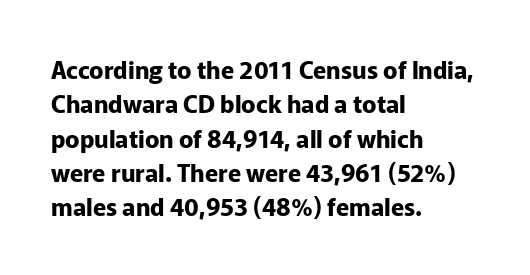
The passage shown is emphatically bold. The space directly below the letters is spotless. Italic? Not at all — the glyphs are vertical. The block of text has a typical density, with ordinary space between rows.
